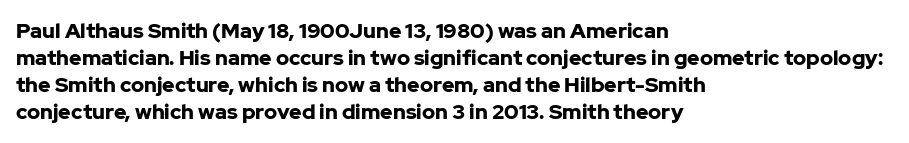
The image shows 21 px bold type, upright; set left-aligned, normal line spacing (1.29x), normal letter spacing, not underlined.
